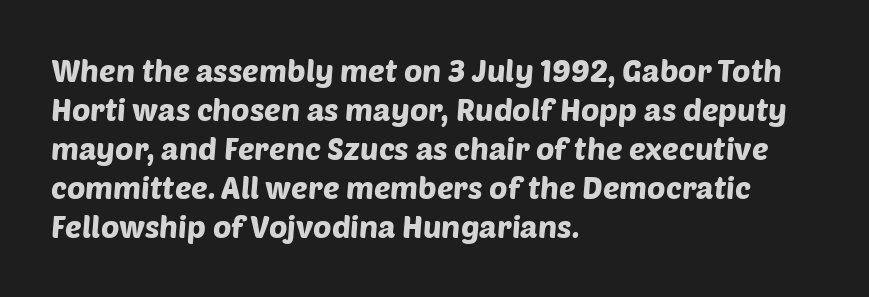
The image shows 31 px sans-serif type; set left-aligned, normal line spacing (1.26x), normal letter spacing, not underlined; low stroke contrast and a large x-height.
